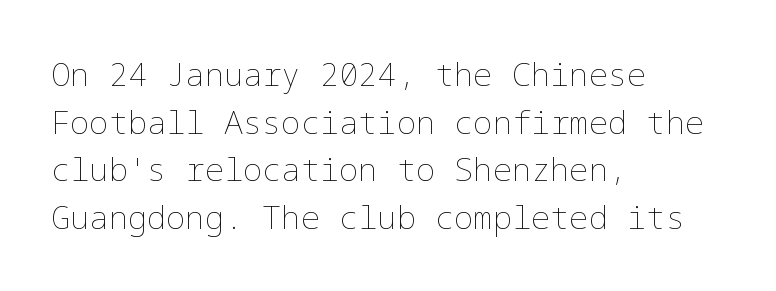
The image shows 32 px thin type, upright; set left-aligned, normal line spacing (1.49x), normal letter spacing, not underlined; low stroke contrast and a medium x-height.
